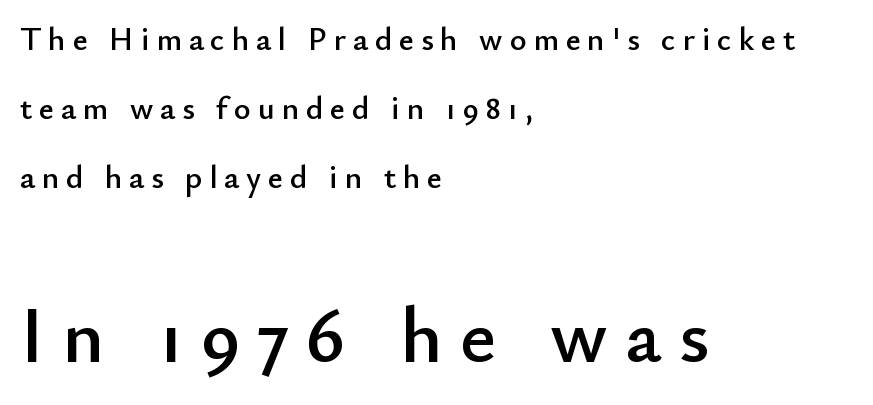
The image shows 79 px sans-serif type, upright; set left-aligned, loose line spacing (2.15x), unusually wide letter spacing (+0.22 em), not underlined; the second (bottom) block is 2.47x larger; low stroke contrast and a small x-height.
